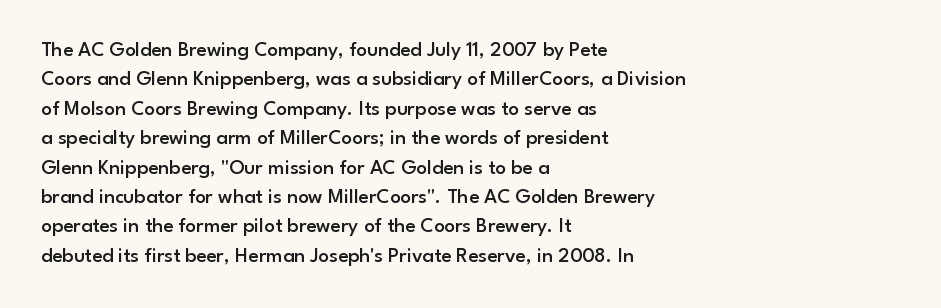
{"italic": "no", "bold": "semi", "underline": "no", "align": "left", "line_spacing": "normal", "line_spacing_ratio": 1.4, "letter_spacing": "normal", "letter_spacing_em": 0.0, "glyph_px": 21}
